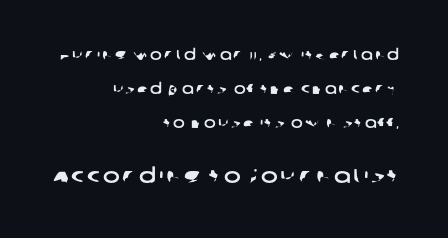
Q: Is the text underlined? A: No.
Q: How is the paragraph aligned? A: Right-aligned.
Q: Is the spacing between lines tight, normal or loose? A: Loose.
Q: Which block of text is set in a larger size, the first (top) or the second (bottom)? A: The second (bottom) one.
